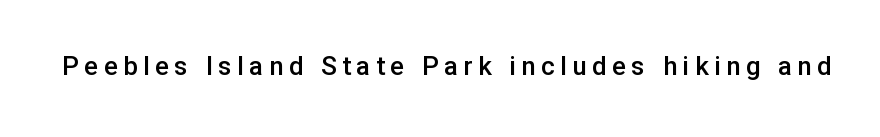
The image shows 26 px text type, upright; set unusually wide letter spacing (+0.21 em), not underlined.
